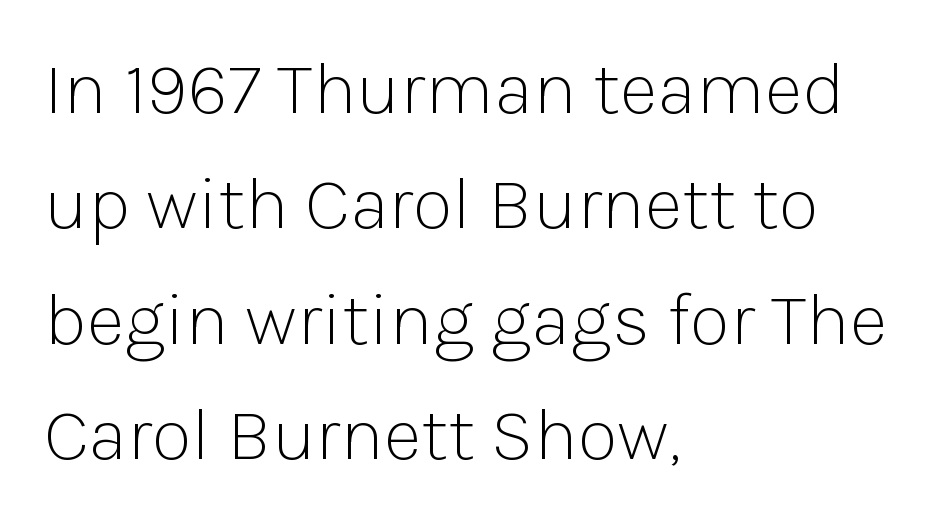
Q: Is the text bold? A: No.
Q: Is the text italic (slanted)? A: No, it is upright.
Q: Is the typeface a serif or a sans-serif typeface? A: Sans-serif.
Q: Is the text underlined? A: No.
Q: How is the paragraph aligned? A: Left-aligned.
Q: Is the spacing between letters normal or unusually wide? A: Normal.
Q: Is the spacing between lines tight, normal or loose? A: Normal.
Q: Width (condensed, normal, or wide)? A: Normal.
Q: Stroke contrast? A: Low.
Q: x-height? A: Medium.
Q: Monospaced? A: No.
